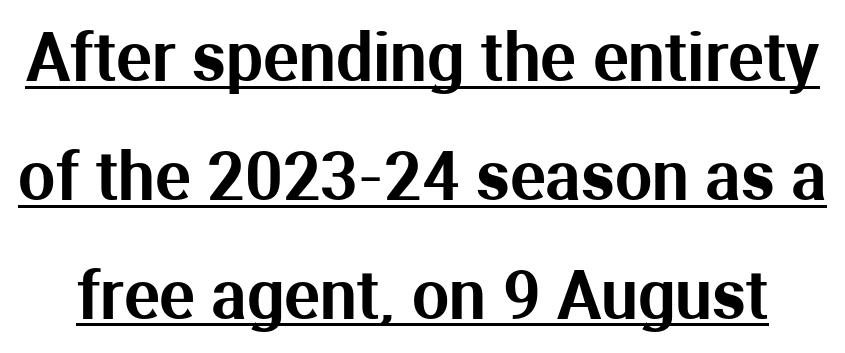
Q: Is the text italic (slanted)? A: No, it is upright.
Q: Is the typeface a serif or a sans-serif typeface? A: Sans-serif.
Q: Is the text underlined? A: Yes.
Q: Is the spacing between letters normal or unusually wide? A: Normal.
Q: Width (condensed, normal, or wide)? A: Normal.
Q: Stroke contrast? A: Medium.
Q: x-height? A: Medium.
Q: Monospaced? A: No.
